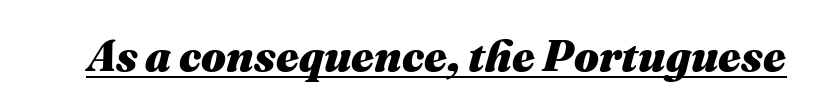
Q: Is the text bold? A: Yes.
Q: Is the text italic (slanted)? A: Yes, it leans right by about 16 degrees.
Q: Is the text underlined? A: Yes.
Q: Is the spacing between letters normal or unusually wide? A: Normal.
Q: Width (condensed, normal, or wide)? A: Normal.
Q: Stroke contrast? A: Medium.
Q: x-height? A: Medium.
Q: Monospaced? A: No.
